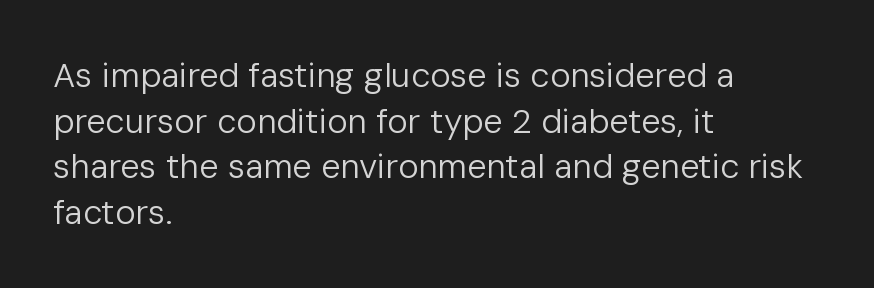
Q: Is the text bold? A: No.
Q: Is the text italic (slanted)? A: No, it is upright.
Q: Is the typeface a serif or a sans-serif typeface? A: Sans-serif.
Q: Is the text underlined? A: No.
Q: How is the paragraph aligned? A: Left-aligned.
Q: Is the spacing between letters normal or unusually wide? A: Normal.
Q: Is the spacing between lines tight, normal or loose? A: Normal.
Q: Width (condensed, normal, or wide)? A: Normal.
Q: Stroke contrast? A: Low.
Q: x-height? A: Medium.
Q: Monospaced? A: No.
